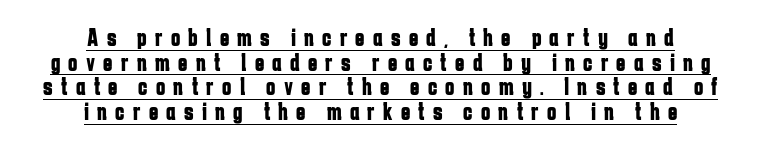
The image shows 25 px bold type, upright; set centered, tight line spacing (0.99x), unusually wide letter spacing (+0.33 em), underlined.
